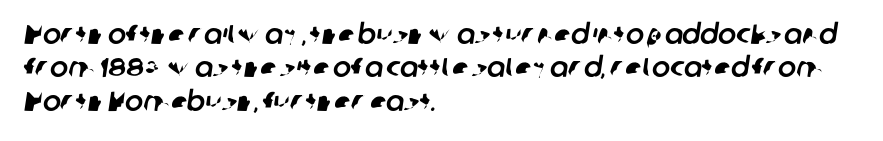
Q: Is the text underlined? A: No.
Q: How is the paragraph aligned? A: Left-aligned.
Q: Is the spacing between letters normal or unusually wide? A: Normal.
